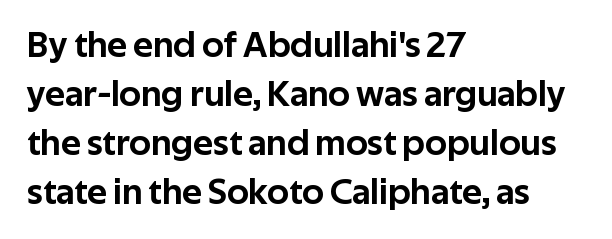
The image shows 37 px sans-serif type, upright; set left-aligned, normal line spacing (1.32x), normal letter spacing, not underlined; low stroke contrast and a medium x-height.
